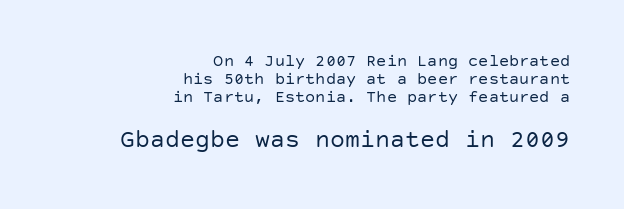
The image shows 25 px text type, upright; set right-aligned, tight line spacing (1.07x), normal letter spacing, not underlined; the second (bottom) block is 1.47x larger.
